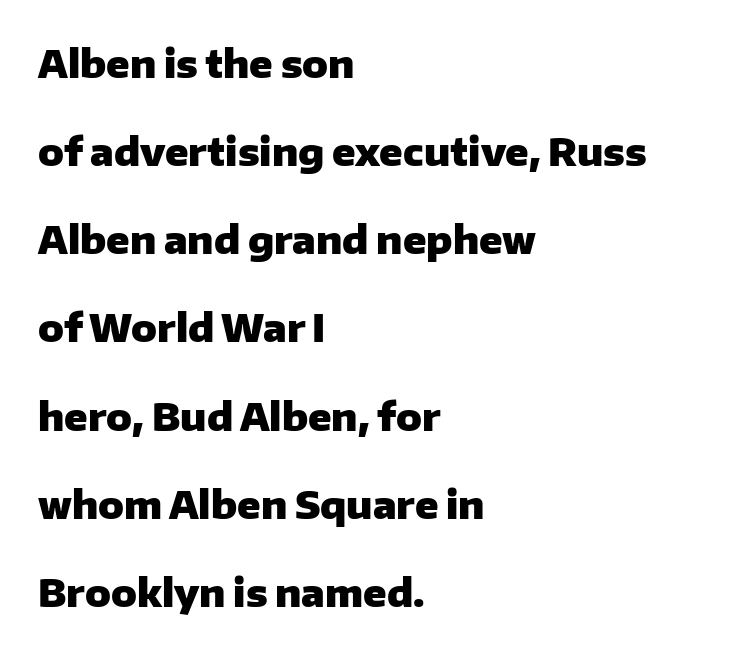
The image shows 38 px heavy sans-serif type, upright; set left-aligned, loose line spacing (2.32x), normal letter spacing, not underlined; low stroke contrast and a medium x-height.
